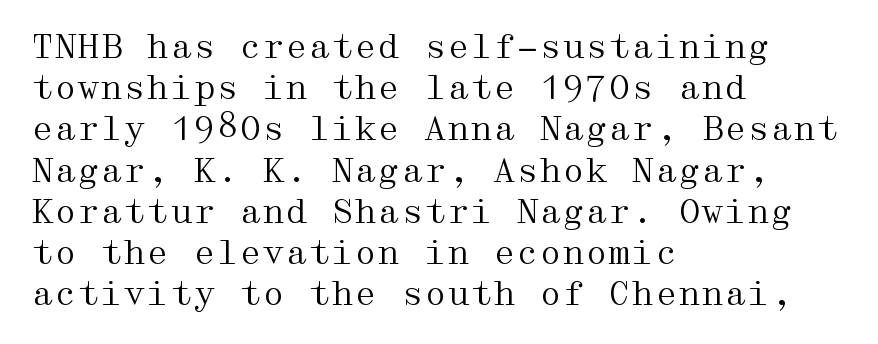
The image shows 33 px regular-weight, wide serif type, upright; set left-aligned, normal line spacing (1.25x), normal letter spacing, not underlined; medium stroke contrast and a medium x-height.
